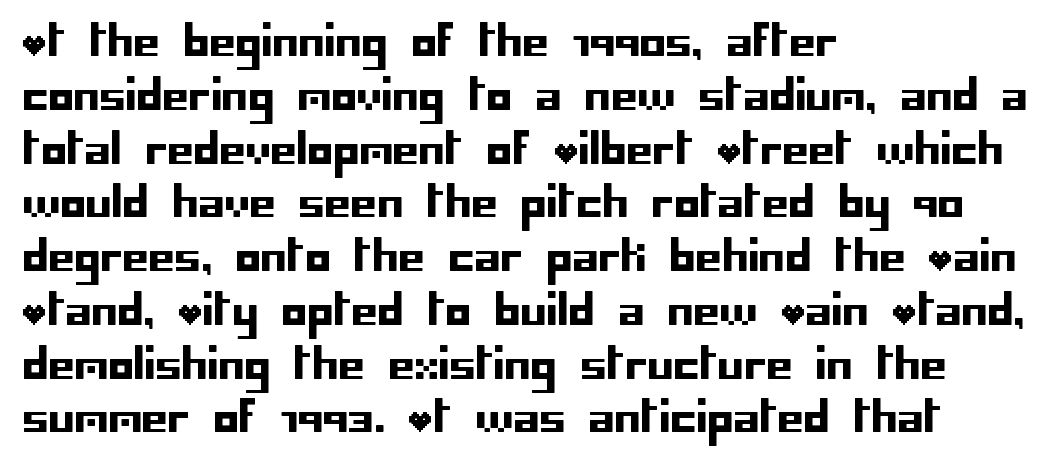
Q: Is the text italic (slanted)? A: No, it is upright.
Q: Is the typeface a serif or a sans-serif typeface? A: Sans-serif.
Q: Is the text underlined? A: No.
Q: How is the paragraph aligned? A: Left-aligned.
Q: Is the spacing between letters normal or unusually wide? A: Normal.
Q: Is the spacing between lines tight, normal or loose? A: Normal.
Q: Width (condensed, normal, or wide)? A: Normal.
Q: Stroke contrast? A: Low.
Q: x-height? A: Large.
